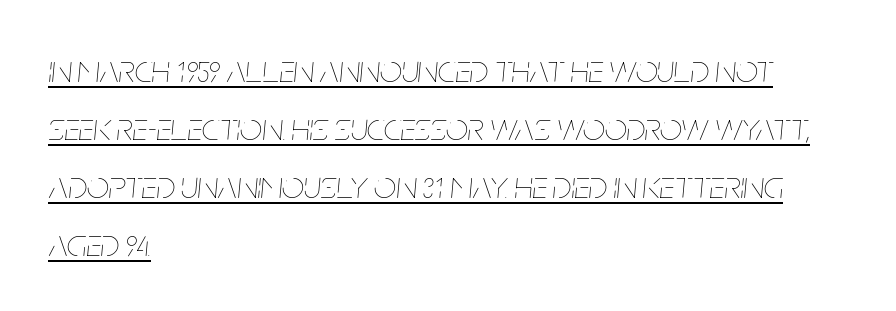
All the whitespace from short lines collects on the right. No extra ink here — the face is not bold. Somebody hit Ctrl+U on this one — the words are underlined. It's the slanting kind of type.
